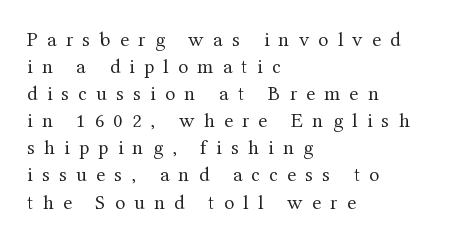
Think standard paragraph weight, or any step lighter than that. The lettering stays uniformly vertical, giving the passage a roman look. Compared with typical body copy, the letter spacing here is much looser. Whoever set this chose a conventional vertical rhythm.
